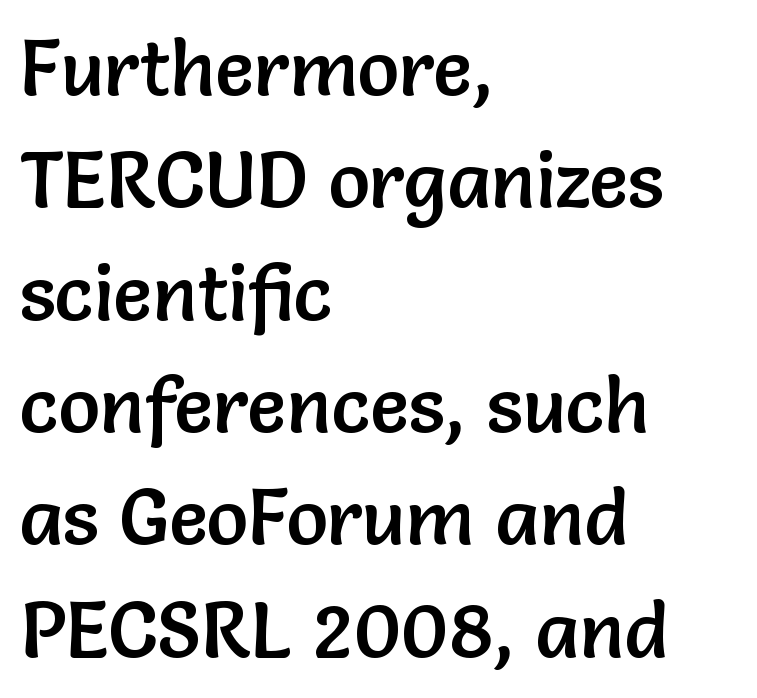
Q: Is the text italic (slanted)? A: No, it is upright.
Q: Is the typeface a serif or a sans-serif typeface? A: Sans-serif.
Q: Is the text underlined? A: No.
Q: How is the paragraph aligned? A: Left-aligned.
Q: Is the spacing between letters normal or unusually wide? A: Normal.
Q: Is the spacing between lines tight, normal or loose? A: Normal.
Q: Width (condensed, normal, or wide)? A: Normal.
Q: Stroke contrast? A: Low.
Q: x-height? A: Medium.
Q: Monospaced? A: No.
